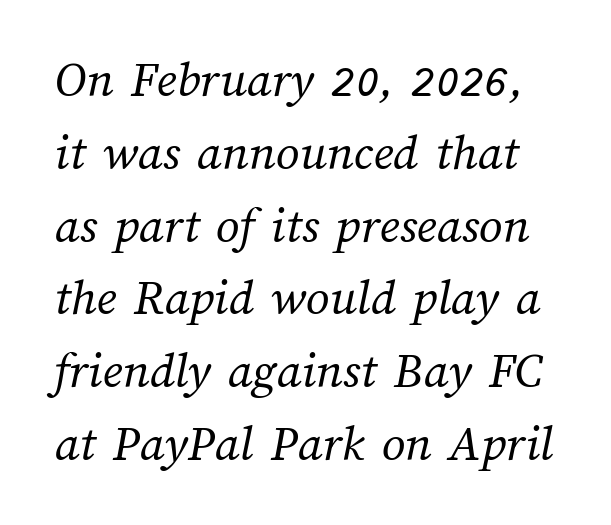
{"bold": "no", "weight": "regular", "width": "normal", "stroke_contrast": "medium", "x_height": "medium", "monospaced": "no", "underline": "no", "line_spacing": "normal", "line_spacing_ratio": 1.4, "letter_spacing": "normal", "letter_spacing_em": 0.0, "glyph_px": 52}
